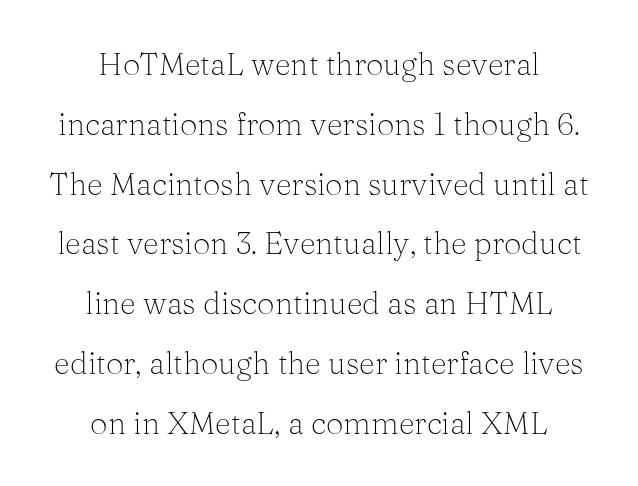
Q: Is the text bold? A: No.
Q: Is the text italic (slanted)? A: No, it is upright.
Q: Is the typeface a serif or a sans-serif typeface? A: Serif.
Q: Is the text underlined? A: No.
Q: How is the paragraph aligned? A: Centered.
Q: Is the spacing between letters normal or unusually wide? A: Normal.
Q: Is the spacing between lines tight, normal or loose? A: Loose.
Q: Width (condensed, normal, or wide)? A: Normal.
Q: Stroke contrast? A: Medium.
Q: x-height? A: Medium.
Q: Monospaced? A: No.
